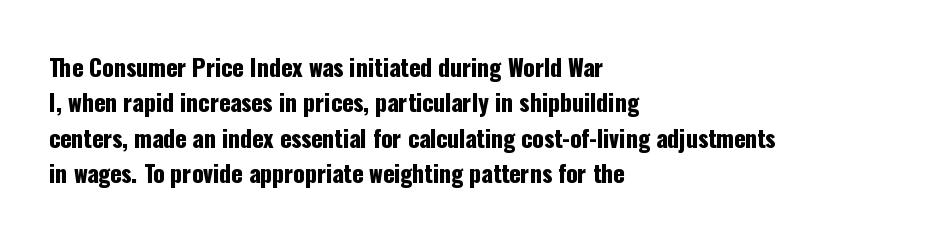
Nope, not italic — everything's standing straight. Words appear dense and cohesive because spacing is normal. The baseline area is clear. These lines sit exactly where default settings would place them. The compositor pushed each line to the left boundary.
